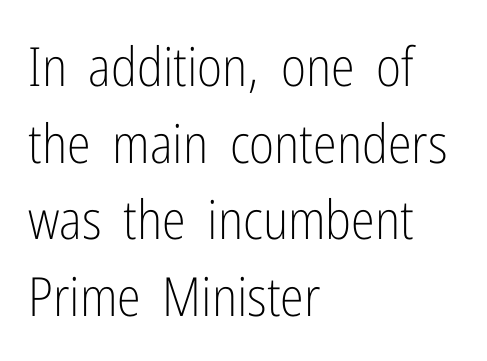
The image shows 54 px light, condensed sans-serif type, upright; set left-aligned, normal line spacing (1.42x), normal letter spacing, not underlined; low stroke contrast and a medium x-height.
